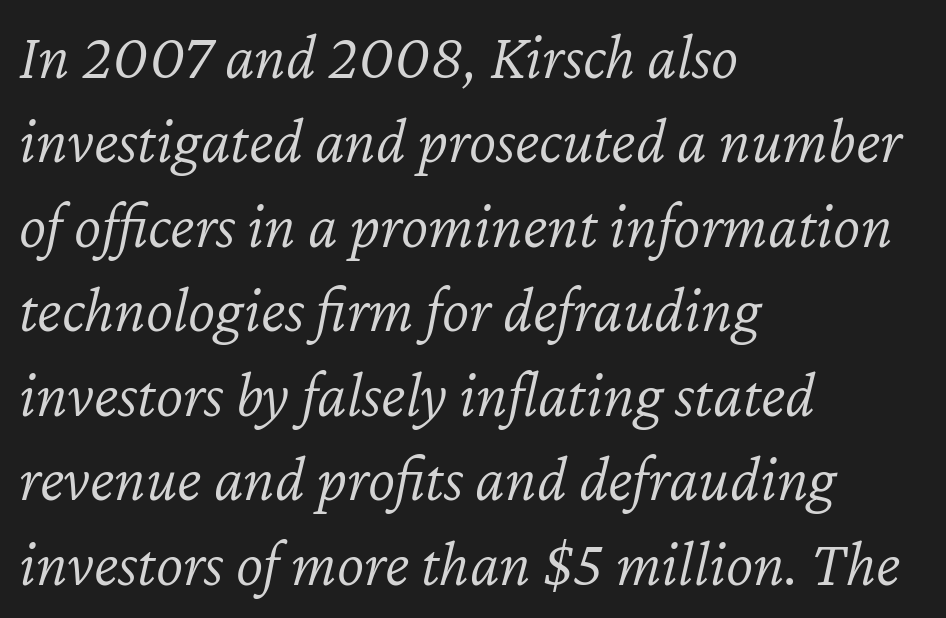
The image shows 65 px light type, italic (leaning right); set left-aligned, normal line spacing (1.3x), normal letter spacing, not underlined; low stroke contrast and a medium x-height.
